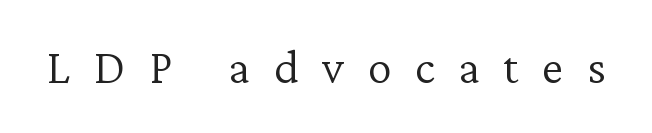
The letters advance in unequal steps, a hallmark of proportional type. Little horizontal feet cap the strokes, marking this as serif type. You can tell it's not italic because the verticals are truly vertical. The passage shown is not bold in any degree. Display-style spreading of the glyphs; the letterfit is very open.
